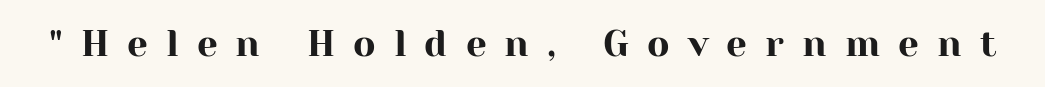
This sample uses an upright cut, with every glyph sitting square on the baseline. Spacing verdict: proportional, widths tailored to each character. Only glyphs here, with clear space below each row. Here the glyphs are tracked loosely, breaking word shapes into spaced letters. Classification — serif.
